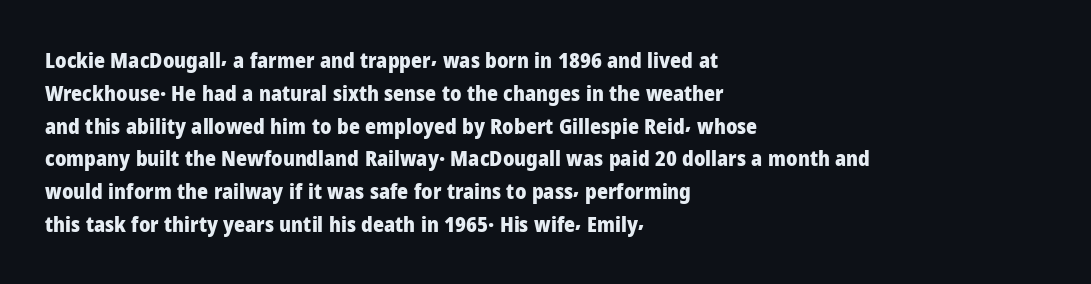
The image shows 21 px bold type, upright; set left-aligned, normal line spacing (1.56x), normal letter spacing, not underlined.
